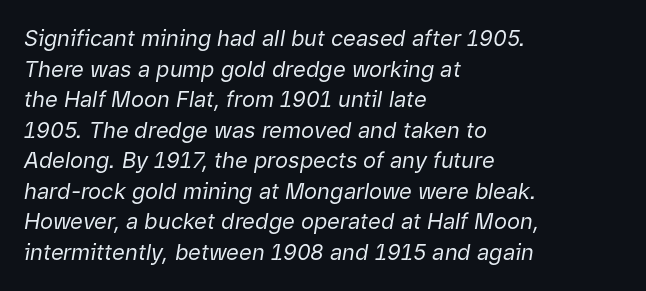
Q: Is the text bold? A: No.
Q: Is the text italic (slanted)? A: Yes, it leans right by about 9 degrees.
Q: Is the text underlined? A: No.
Q: How is the paragraph aligned? A: Left-aligned.
Q: Is the spacing between letters normal or unusually wide? A: Normal.
Q: Is the spacing between lines tight, normal or loose? A: Normal.
